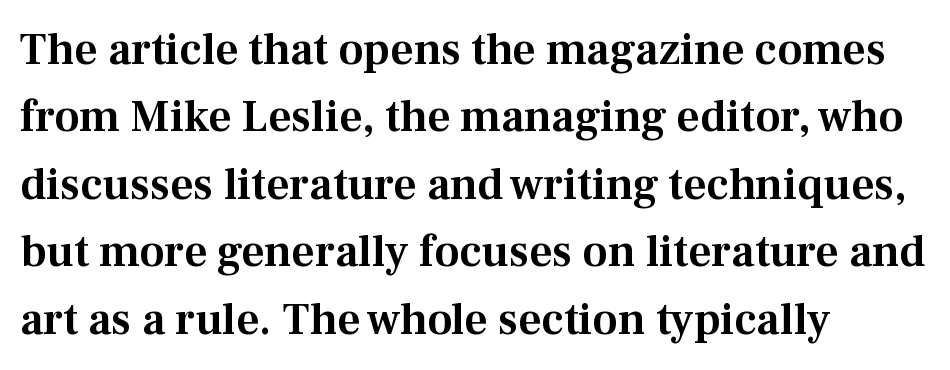
Classification — serif. Evenly set lines give the paragraph a standard silhouette. Do the characters align in a grid? No, the font is proportional. Underlining? Definitely not there.
